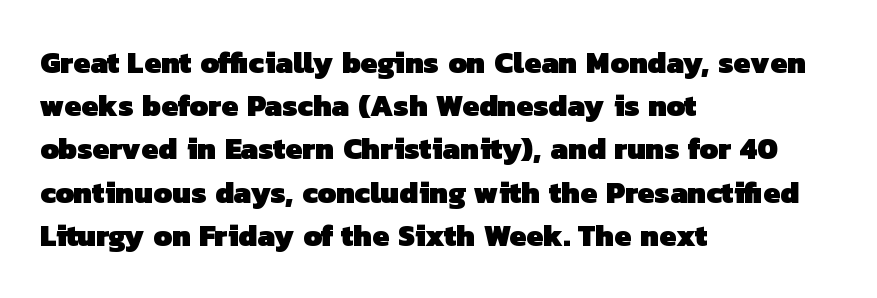
A student would call this left alignment; a typographer would say flush left, rag right. These lines carry a lot of weight — the face is fully bold. Tracking here is standard; glyphs follow each other at the usual distance. These lines are composed in type without serifs.
